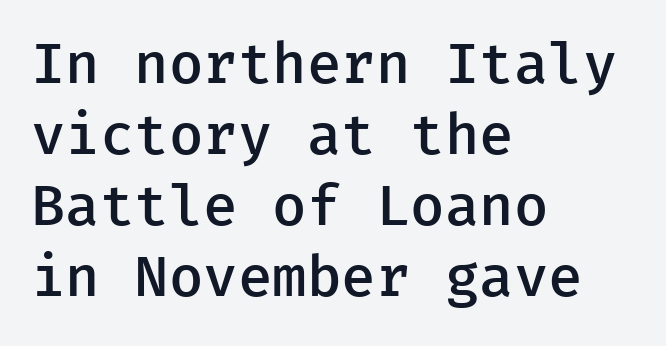
Q: Is the text bold? A: Semi-bold.
Q: Is the text italic (slanted)? A: No, it is upright.
Q: Is the typeface a serif or a sans-serif typeface? A: Sans-serif.
Q: Is the text underlined? A: No.
Q: How is the paragraph aligned? A: Left-aligned.
Q: Is the spacing between letters normal or unusually wide? A: Normal.
Q: Is the spacing between lines tight, normal or loose? A: Normal.
Q: Width (condensed, normal, or wide)? A: Normal.
Q: Stroke contrast? A: Low.
Q: x-height? A: Medium.
Q: Monospaced? A: Yes.
